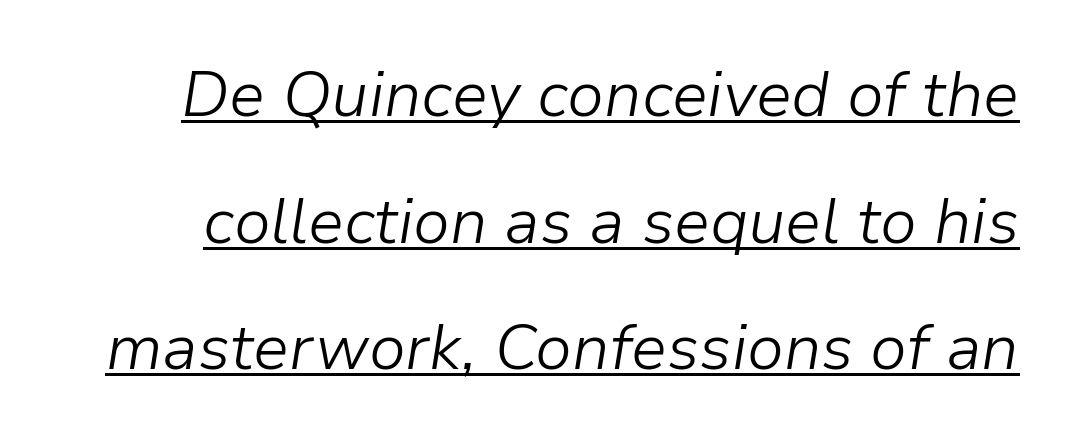
Q: Is the text bold? A: No.
Q: Is the text italic (slanted)? A: Yes, it leans right by about 9 degrees.
Q: Is the text underlined? A: Yes.
Q: Is the spacing between letters normal or unusually wide? A: Normal.
Q: Is the spacing between lines tight, normal or loose? A: Loose.
Q: Width (condensed, normal, or wide)? A: Normal.
Q: Stroke contrast? A: Low.
Q: x-height? A: Medium.
Q: Monospaced? A: No.
